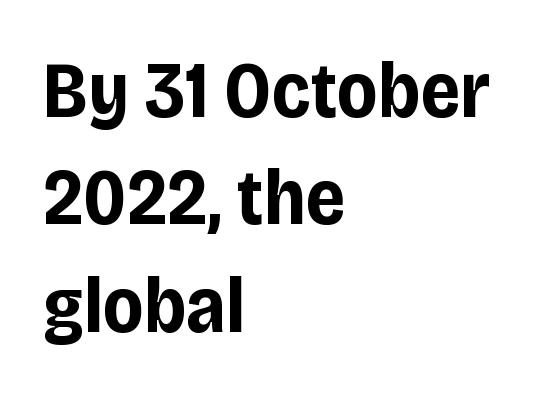
{"serif": "no", "italic": "no", "bold": "yes", "weight": "bold", "width": "condensed", "stroke_contrast": "low", "x_height": "large", "monospaced": "no", "underline": "no", "align": "left", "line_spacing": "normal", "line_spacing_ratio": 1.36, "letter_spacing": "normal", "letter_spacing_em": 0.0, "glyph_px": 79}
